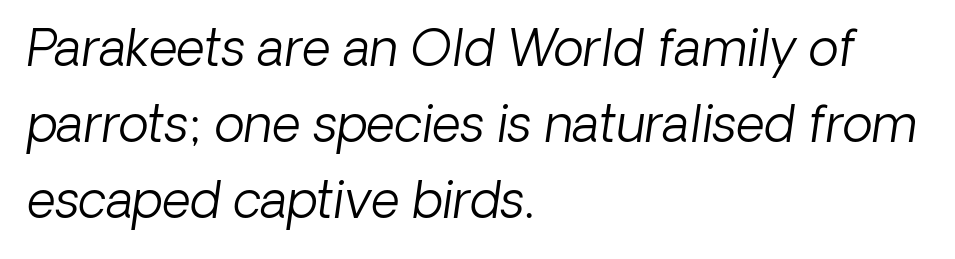
Q: Is the text bold? A: No.
Q: Is the typeface a serif or a sans-serif typeface? A: Sans-serif.
Q: Is the text underlined? A: No.
Q: How is the paragraph aligned? A: Left-aligned.
Q: Is the spacing between letters normal or unusually wide? A: Normal.
Q: Is the spacing between lines tight, normal or loose? A: Normal.
Q: Width (condensed, normal, or wide)? A: Normal.
Q: Stroke contrast? A: Low.
Q: x-height? A: Medium.
Q: Monospaced? A: No.
